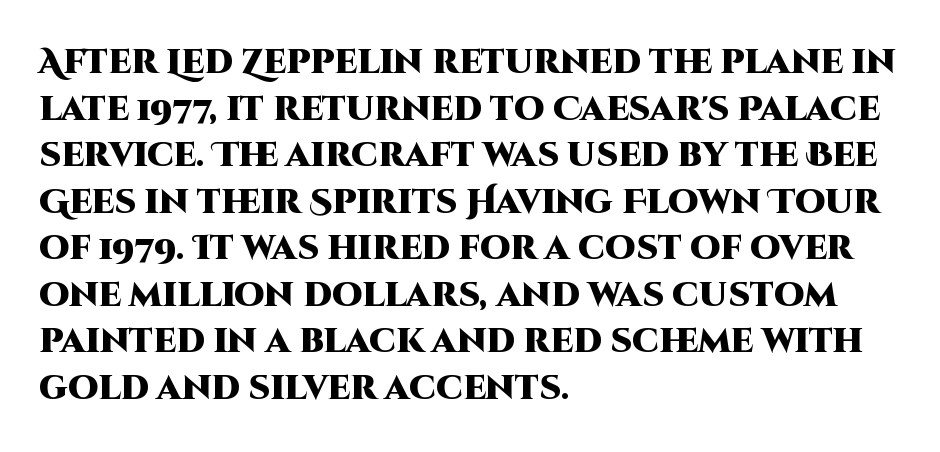
Q: Is the text bold? A: Yes.
Q: Is the text italic (slanted)? A: No, it is upright.
Q: Is the typeface a serif or a sans-serif typeface? A: Sans-serif.
Q: Is the text underlined? A: No.
Q: How is the paragraph aligned? A: Left-aligned.
Q: Is the spacing between letters normal or unusually wide? A: Normal.
Q: Is the spacing between lines tight, normal or loose? A: Normal.
Q: Width (condensed, normal, or wide)? A: Normal.
Q: Stroke contrast? A: High.
Q: x-height? A: Large.
Q: Monospaced? A: No.
